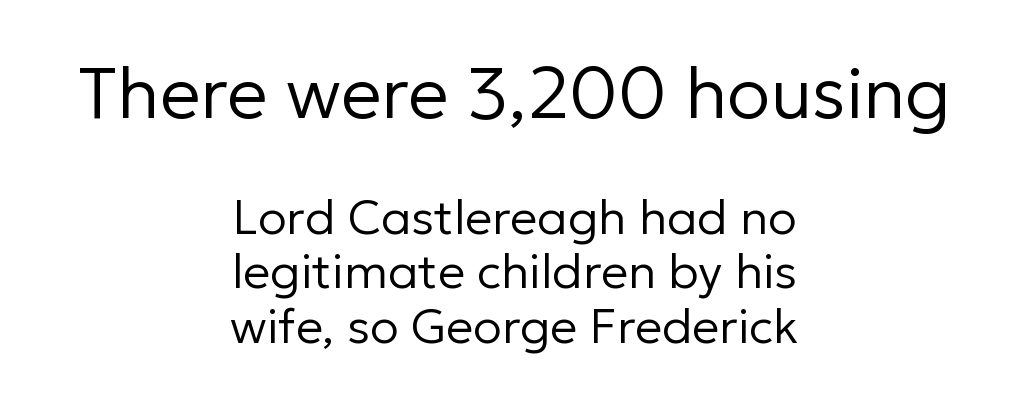
The image shows 72 px regular-weight sans-serif type, upright; set centered, tight line spacing (1.14x), normal letter spacing, not underlined; the first (top) block is 1.5x larger; low stroke contrast and a medium x-height.
